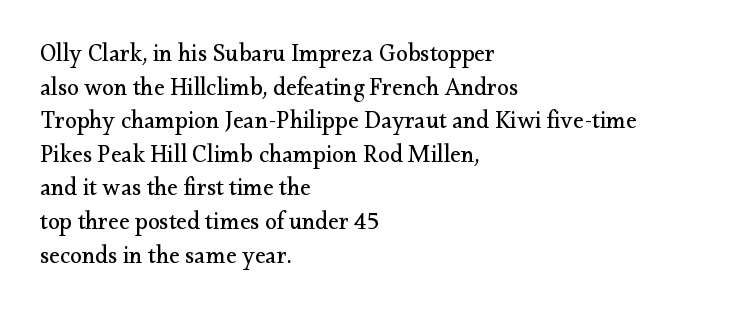
Does the copy run flush right? No — it runs flush left. Does extra space separate the letters? No, they use regular spacing. The letters look calm and open, with moderate or lighter stems. Beneath every word, the page is bare. Normally led — the rows are evenly, conventionally spaced.
